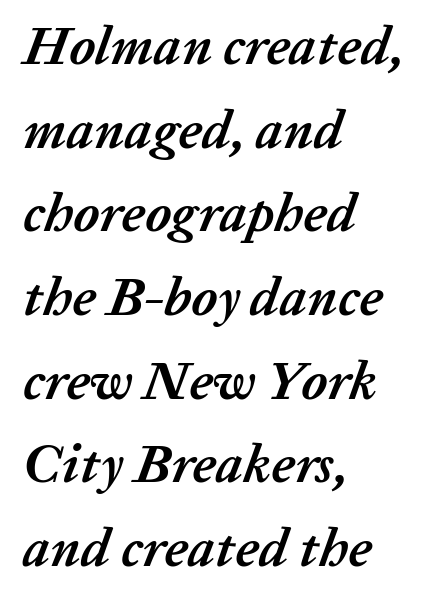
Bare-footed words on every line. Posture: slanted. Tracking value appears to be zero — textbook default spacing. The characters look thick and weighty, a clear bold. This sample has the flowing, uneven cadence of proportional lettering. Vertically, the passage feels balanced, rows spaced as you'd expect.
